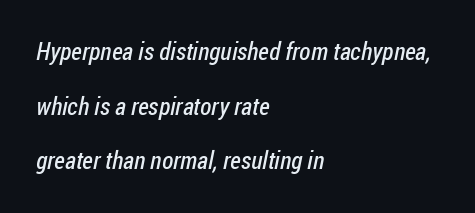
The image shows 25 px text type; set left-aligned, loose line spacing (2.19x), normal letter spacing, not underlined.
